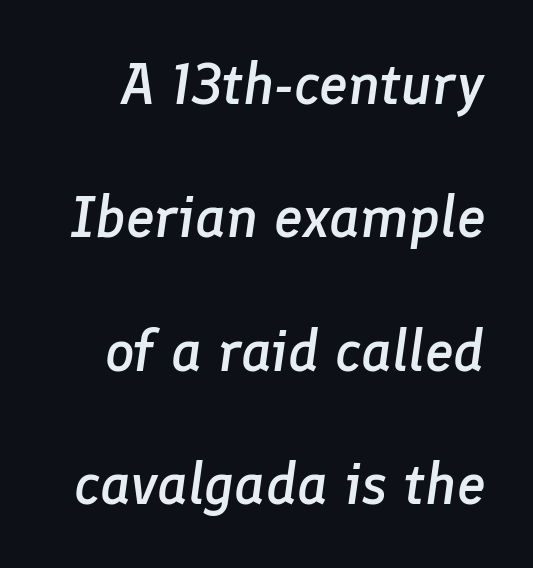
The words here are not underlined. How heavy is the stroke? Medium-heavy — a semibold, shy of bold. Characters follow at the spacing the type designer built in. Note the varied advance widths — an 'i' is clearly narrower than an 'm'. The glyphs look as if they've been sheared to an angle.
